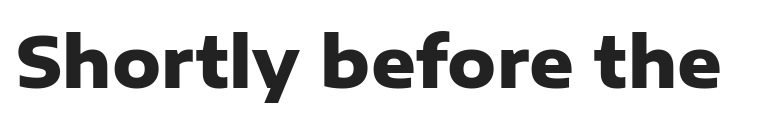
{"serif": "no", "italic": "no", "bold": "yes", "weight": "heavy", "width": "normal", "stroke_contrast": "low", "x_height": "medium", "monospaced": "no", "underline": "no", "letter_spacing": "normal", "letter_spacing_em": 0.0, "glyph_px": 69}
